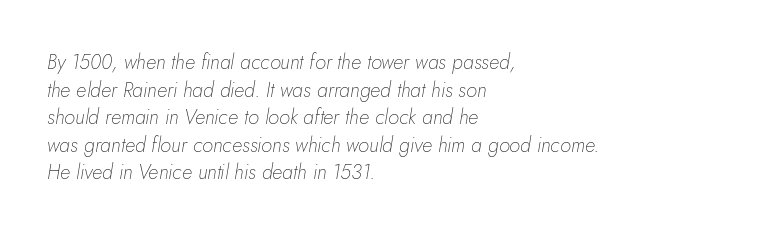
{"italic": "yes", "lean": "right", "slant_degrees": 5, "bold": "no", "underline": "no", "align": "left", "line_spacing": "normal", "line_spacing_ratio": 1.38, "letter_spacing": "normal", "letter_spacing_em": 0.0, "glyph_px": 20}
